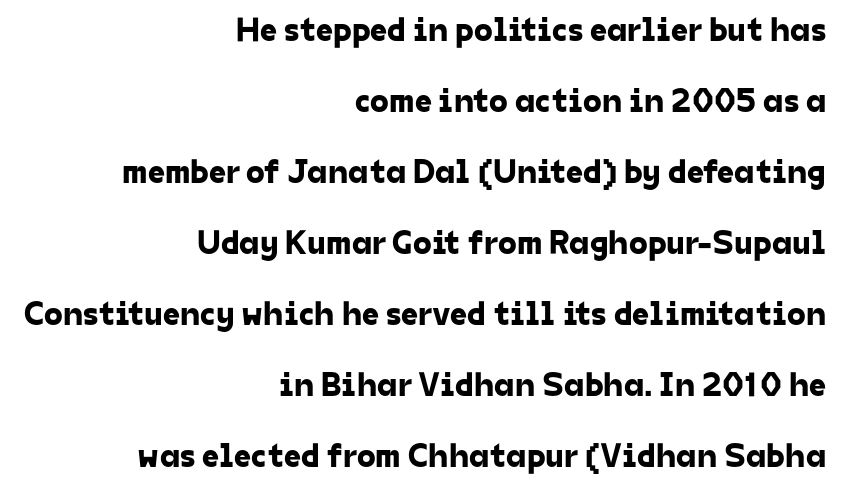
Q: Is the typeface a serif or a sans-serif typeface? A: Sans-serif.
Q: Is the text underlined? A: No.
Q: How is the paragraph aligned? A: Right-aligned.
Q: Is the spacing between letters normal or unusually wide? A: Normal.
Q: Is the spacing between lines tight, normal or loose? A: Loose.
Q: Width (condensed, normal, or wide)? A: Normal.
Q: Stroke contrast? A: Low.
Q: x-height? A: Medium.
Q: Monospaced? A: No.
